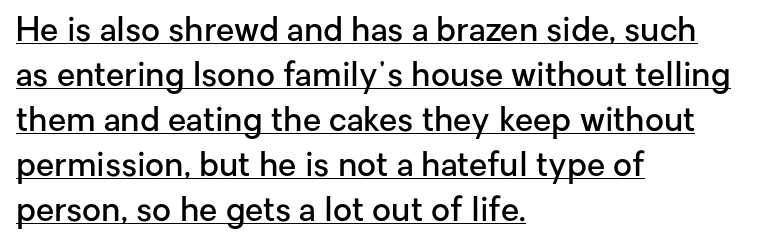
Q: Is the text bold? A: Semi-bold.
Q: Is the text italic (slanted)? A: No, it is upright.
Q: Is the typeface a serif or a sans-serif typeface? A: Sans-serif.
Q: Is the text underlined? A: Yes.
Q: How is the paragraph aligned? A: Left-aligned.
Q: Is the spacing between letters normal or unusually wide? A: Normal.
Q: Is the spacing between lines tight, normal or loose? A: Normal.
Q: Width (condensed, normal, or wide)? A: Normal.
Q: Stroke contrast? A: Low.
Q: x-height? A: Medium.
Q: Monospaced? A: No.
